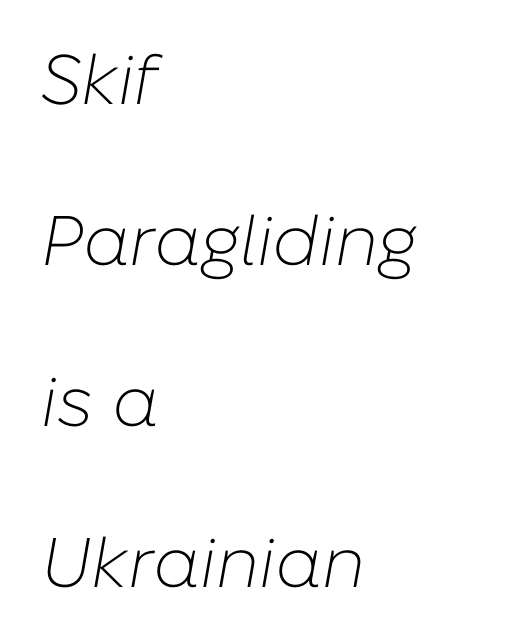
The image shows 70 px light type, italic (leaning right); set left-aligned, loose line spacing (2.3x), normal letter spacing, not underlined; low stroke contrast and a medium x-height.
